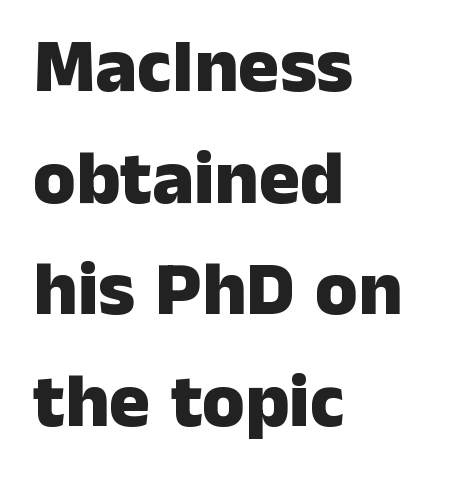
The face used here has the dense, thick strokes of a bold. Regarding serifs, this sample does without them. Spacing verdict: proportional, widths tailored to each character. This is roman type, the default non-slanted kind. Caption: standard tracking, unaltered. The passage shown stacks its lines at a standard gap.
